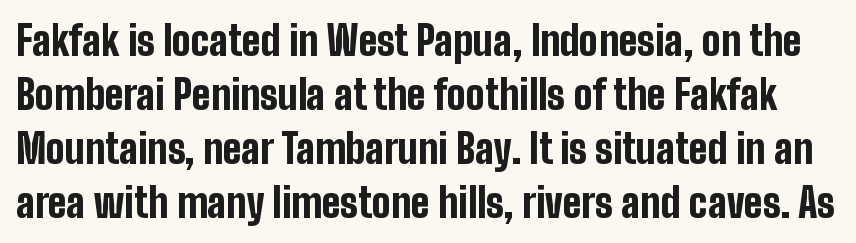
{"serif": "no", "italic": "no", "bold": "yes", "weight": "bold", "width": "condensed", "stroke_contrast": "low", "x_height": "medium", "monospaced": "no", "underline": "no", "line_spacing": "normal", "line_spacing_ratio": 1.35, "letter_spacing": "normal", "letter_spacing_em": 0.0, "glyph_px": 40}
